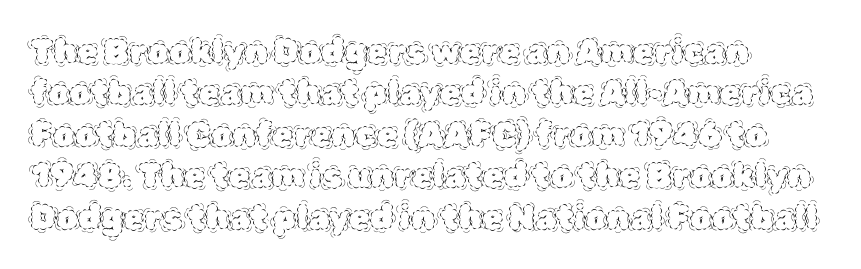
Q: Is the text bold? A: No.
Q: Is the text italic (slanted)? A: No, it is upright.
Q: Is the text underlined? A: No.
Q: How is the paragraph aligned? A: Left-aligned.
Q: Is the spacing between letters normal or unusually wide? A: Normal.
Q: Width (condensed, normal, or wide)? A: Normal.
Q: x-height? A: Large.
Q: Monospaced? A: No.
